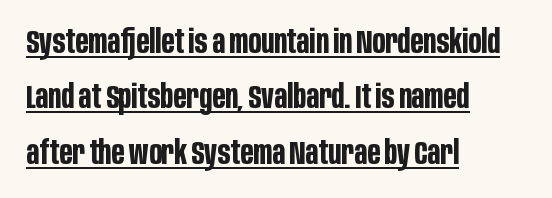
Typographically, this falls in the sans-serif category. In terms of posture, this sample is upright. Somebody hit Ctrl+U on this one — the words are underlined. The letters advance in unequal steps, a hallmark of proportional type. This rendering uses left alignment, leaving the right contour irregular.
